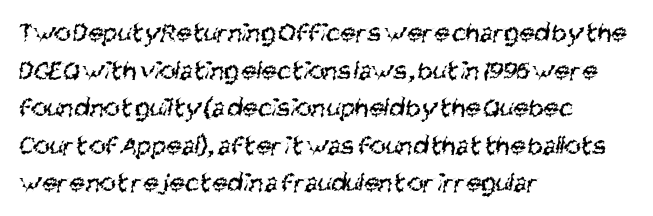
{"serif": "no", "bold": "no", "weight": "regular", "width": "condensed", "stroke_contrast": "medium", "x_height": "large", "monospaced": "no", "underline": "no", "align": "left", "line_spacing": "normal", "line_spacing_ratio": 1.34, "letter_spacing": "normal", "letter_spacing_em": 0.0, "glyph_px": 28}
